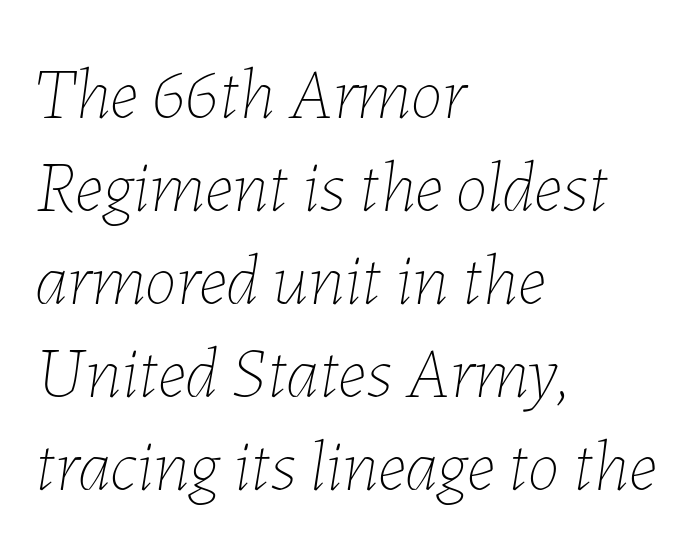
The image shows 72 px thin type, italic (leaning right); set left-aligned, normal line spacing (1.29x), normal letter spacing, not underlined; low stroke contrast and a medium x-height.
